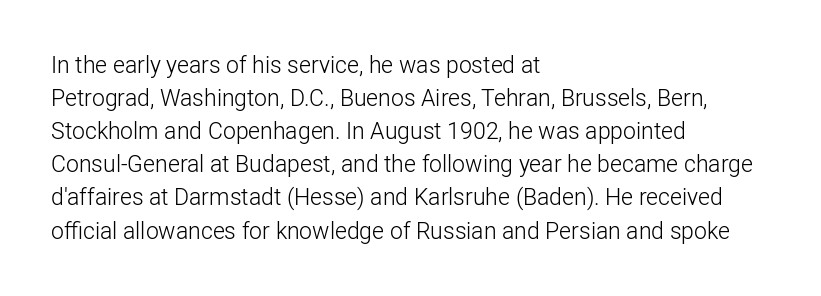
The image shows 23 px text type, upright; set left-aligned, normal line spacing (1.44x), normal letter spacing, not underlined.
